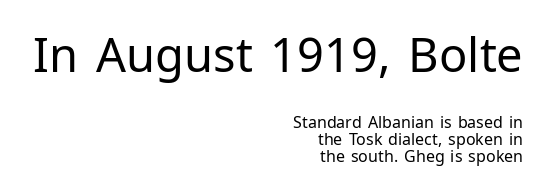
A typesetter would call this proportional, since set widths differ per character. The font's upright variant was chosen for this text. The characters display no serif detailing; their extremities are plain. Descenders hang freely into open space. Honestly, the letter spacing is just normal — you wouldn't notice it.
